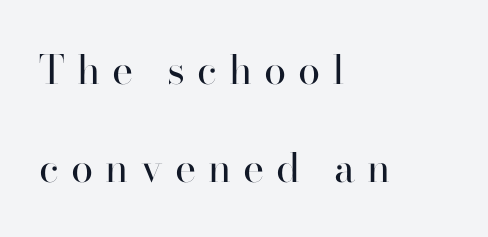
Q: Is the text bold? A: No.
Q: Is the text italic (slanted)? A: No, it is upright.
Q: Is the typeface a serif or a sans-serif typeface? A: Serif.
Q: Is the text underlined? A: No.
Q: How is the paragraph aligned? A: Left-aligned.
Q: Is the spacing between letters normal or unusually wide? A: Unusually wide.
Q: Is the spacing between lines tight, normal or loose? A: Loose.
Q: Width (condensed, normal, or wide)? A: Normal.
Q: Stroke contrast? A: High.
Q: x-height? A: Small.
Q: Monospaced? A: No.
